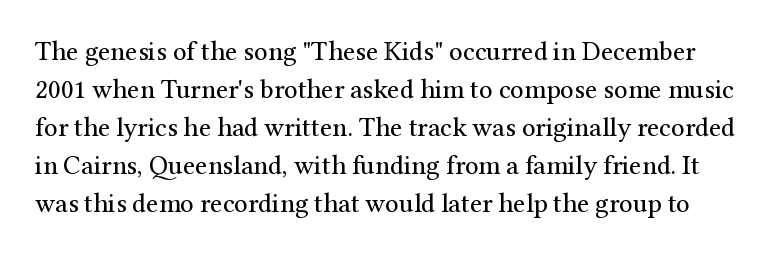
Q: Is the text bold? A: No.
Q: Is the text italic (slanted)? A: No, it is upright.
Q: Is the text underlined? A: No.
Q: Is the spacing between letters normal or unusually wide? A: Normal.
Q: Is the spacing between lines tight, normal or loose? A: Normal.
